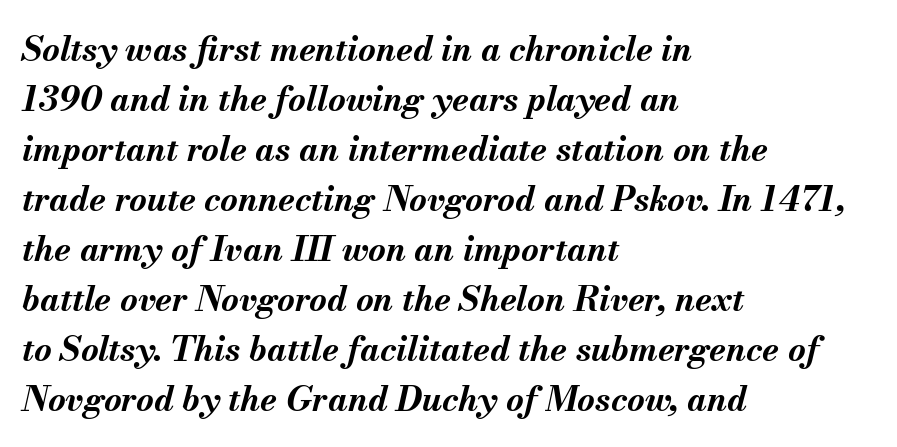
Horizontally, the lines are justified to the leading edge only. The lines sit at an ordinary, default distance from one another. Is the type bold? Yes — the strokes are clearly thick and heavy. The face used here is proportionally spaced, like ordinary book or web type.
